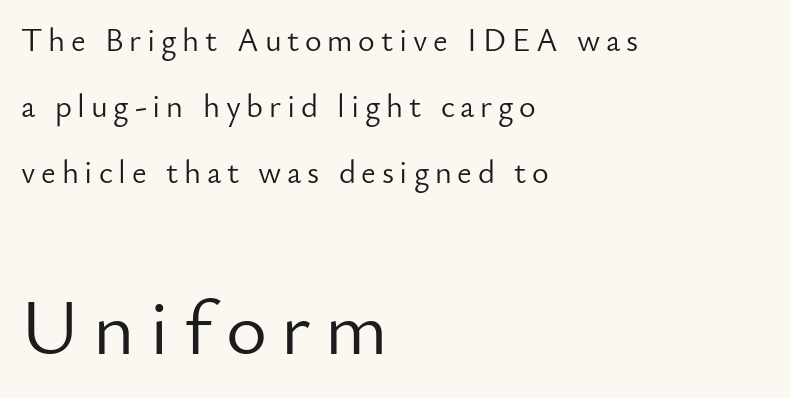
Larger block? The one below; the one above is distinctly smaller. This rendering employs a face without finishing strokes, i.e., a sans-serif. A student would call this left alignment; a typographer would say flush left, rag right. Does the lettering tilt? It doesn't — this is upright. Decoration check: the copy has no underline. The letters advance in unequal steps, a hallmark of proportional type.
